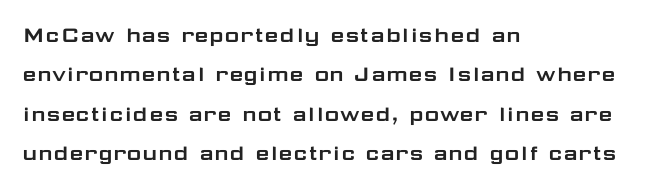
The setting favours the left margin, as ordinary paragraphs usually do. Is there any slant? The stems are plumb. A bare baseline throughout the passage. The letterforms sit shoulder to shoulder at normal distance. These lines sit exactly where default settings would place them.
